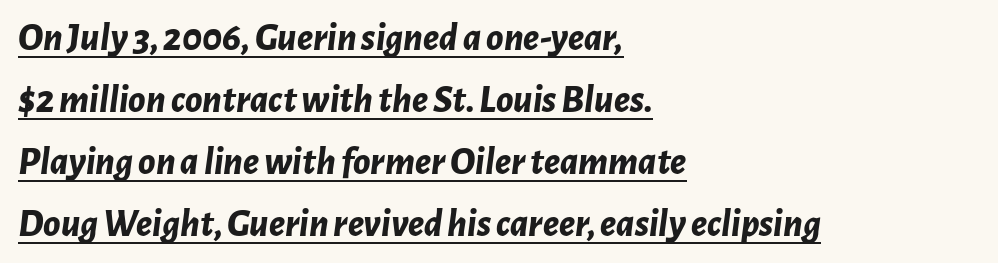
Q: Is the text bold? A: Yes.
Q: Is the text italic (slanted)? A: Yes, it leans right by about 7 degrees.
Q: Is the text underlined? A: Yes.
Q: How is the paragraph aligned? A: Left-aligned.
Q: Is the spacing between letters normal or unusually wide? A: Normal.
Q: Is the spacing between lines tight, normal or loose? A: Normal.
Q: Width (condensed, normal, or wide)? A: Normal.
Q: Stroke contrast? A: Low.
Q: x-height? A: Medium.
Q: Monospaced? A: No.
